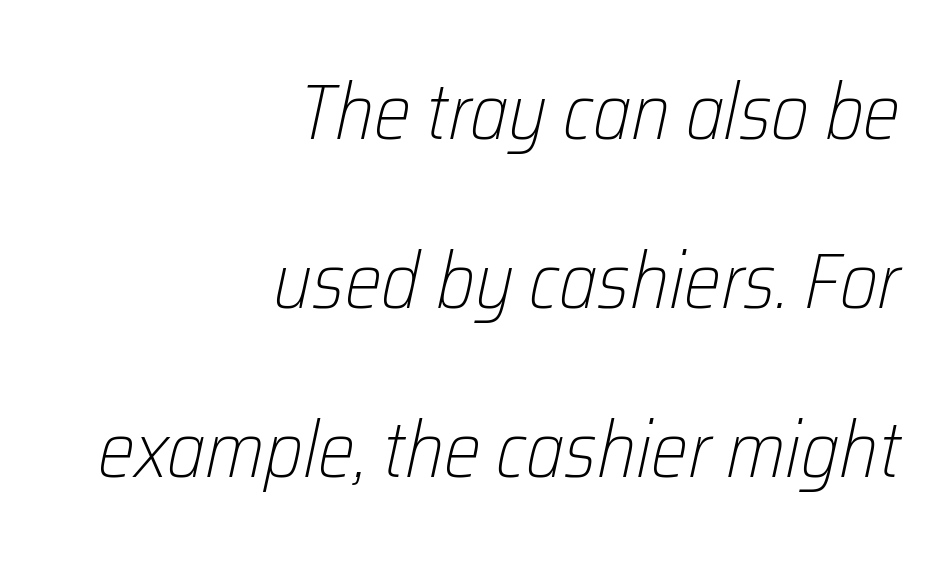
These lines stand farther apart than default settings would place them. Any mark beneath the type? The region is blank. This sample uses plain, unmodified letter spacing. Stem width sits at or under what a default text font uses. Reading down the block, your eye finds every line finishing at a fixed right position.
